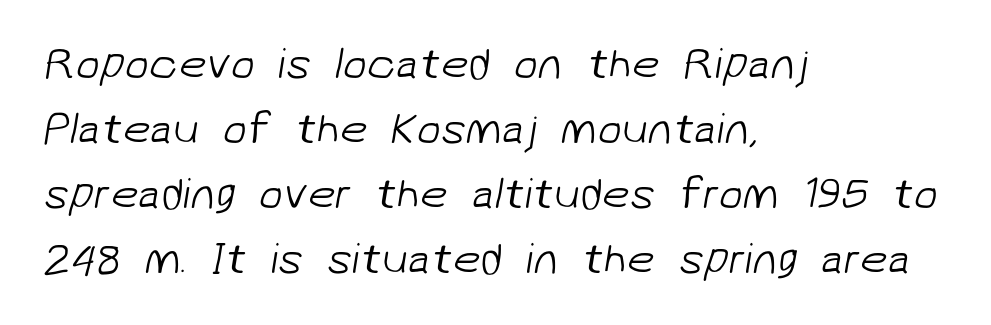
{"serif": "no", "bold": "no", "weight": "light", "width": "normal", "stroke_contrast": "low", "x_height": "medium", "monospaced": "no", "underline": "no", "align": "left", "line_spacing": "normal", "line_spacing_ratio": 1.48, "letter_spacing": "normal", "letter_spacing_em": 0.0, "glyph_px": 44}
